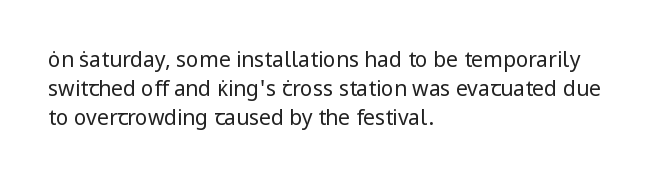
Q: Is the text bold? A: No.
Q: Is the text italic (slanted)? A: No, it is upright.
Q: Is the text underlined? A: No.
Q: How is the paragraph aligned? A: Left-aligned.
Q: Is the spacing between letters normal or unusually wide? A: Normal.
Q: Is the spacing between lines tight, normal or loose? A: Normal.
